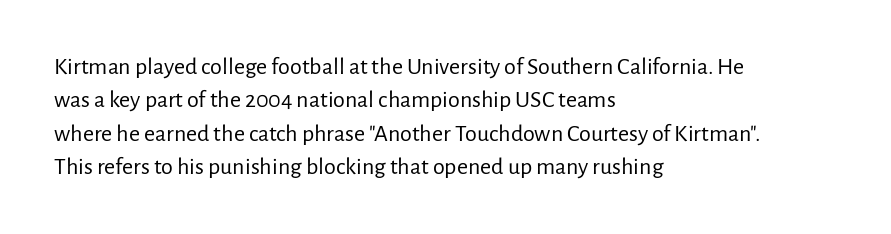
Q: Is the text bold? A: No.
Q: Is the text italic (slanted)? A: No, it is upright.
Q: Is the text underlined? A: No.
Q: How is the paragraph aligned? A: Left-aligned.
Q: Is the spacing between letters normal or unusually wide? A: Normal.
Q: Is the spacing between lines tight, normal or loose? A: Normal.
